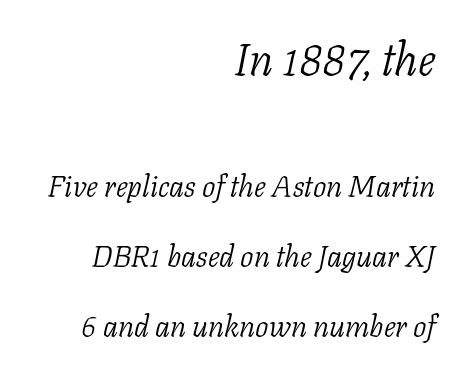
Q: Is the text bold? A: No.
Q: Is the text italic (slanted)? A: Yes, it leans right by about 11 degrees.
Q: Is the typeface a serif or a sans-serif typeface? A: Serif.
Q: Is the text underlined? A: No.
Q: How is the paragraph aligned? A: Right-aligned.
Q: Is the spacing between letters normal or unusually wide? A: Normal.
Q: Is the spacing between lines tight, normal or loose? A: Loose.
Q: Which block of text is set in a larger size, the first (top) or the second (bottom)? A: The first (top) one.
Q: Width (condensed, normal, or wide)? A: Normal.
Q: Stroke contrast? A: Low.
Q: x-height? A: Medium.
Q: Monospaced? A: No.
